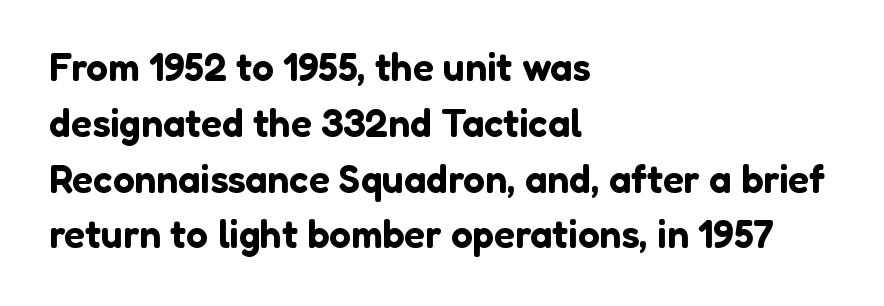
In terms of posture, this sample is upright. A typesetter would call this proportional, since set widths differ per character. Tracking here is standard; glyphs follow each other at the usual distance. Clear beneath every line of the passage. This rendering employs a face without finishing strokes, i.e., a sans-serif. Regarding leading, the lines here are spaced in the standard way.
